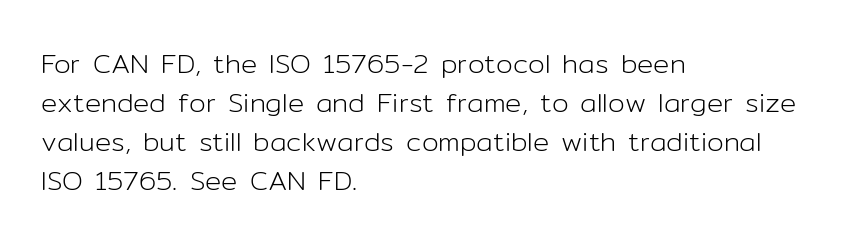
Q: Is the text bold? A: No.
Q: Is the text italic (slanted)? A: No, it is upright.
Q: Is the text underlined? A: No.
Q: How is the paragraph aligned? A: Left-aligned.
Q: Is the spacing between letters normal or unusually wide? A: Normal.
Q: Is the spacing between lines tight, normal or loose? A: Normal.
